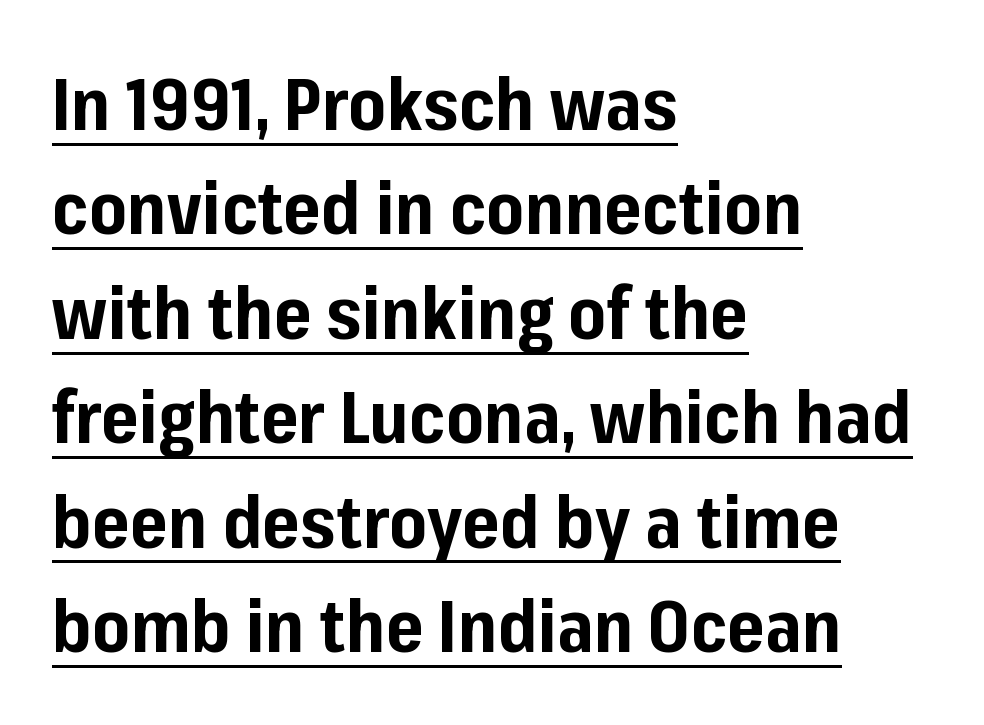
Q: Is the text bold? A: Yes.
Q: Is the text italic (slanted)? A: No, it is upright.
Q: Is the typeface a serif or a sans-serif typeface? A: Sans-serif.
Q: Is the text underlined? A: Yes.
Q: How is the paragraph aligned? A: Left-aligned.
Q: Is the spacing between letters normal or unusually wide? A: Normal.
Q: Is the spacing between lines tight, normal or loose? A: Normal.
Q: Width (condensed, normal, or wide)? A: Normal.
Q: Stroke contrast? A: Low.
Q: x-height? A: Medium.
Q: Monospaced? A: No.
